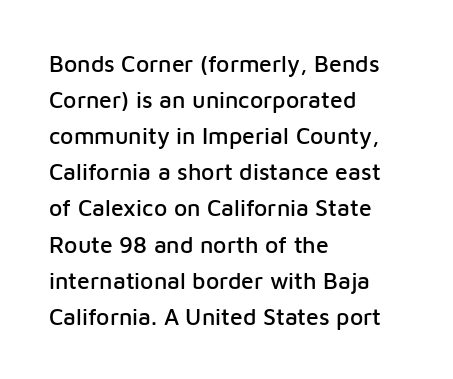
Q: Is the text italic (slanted)? A: No, it is upright.
Q: Is the text underlined? A: No.
Q: How is the paragraph aligned? A: Left-aligned.
Q: Is the spacing between letters normal or unusually wide? A: Normal.
Q: Is the spacing between lines tight, normal or loose? A: Normal.
